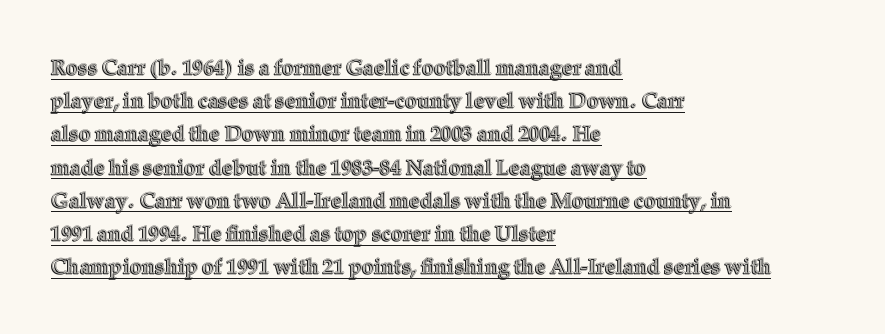
Q: Is the text italic (slanted)? A: No, it is upright.
Q: Is the text underlined? A: Yes.
Q: How is the paragraph aligned? A: Left-aligned.
Q: Is the spacing between letters normal or unusually wide? A: Normal.
Q: Is the spacing between lines tight, normal or loose? A: Normal.
